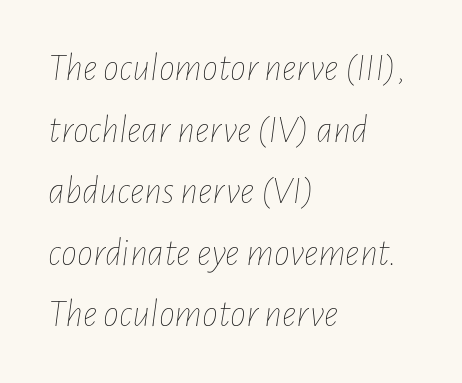
Q: Is the text bold? A: No.
Q: Is the text italic (slanted)? A: Yes, it leans right by about 7 degrees.
Q: Is the text underlined? A: No.
Q: How is the paragraph aligned? A: Left-aligned.
Q: Is the spacing between letters normal or unusually wide? A: Normal.
Q: Is the spacing between lines tight, normal or loose? A: Normal.
Q: Width (condensed, normal, or wide)? A: Condensed.
Q: Stroke contrast? A: Low.
Q: x-height? A: Medium.
Q: Monospaced? A: No.
